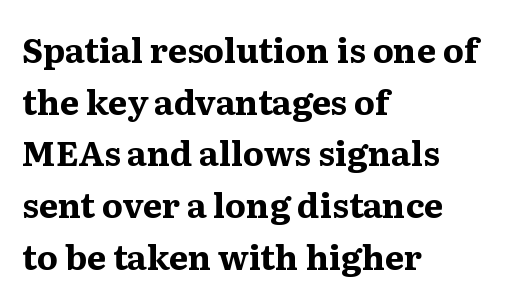
A normal amount of white space separates one row of letters from the next. Type style note: has serifs. Nobody drew a line under any word here. Words appear dense and cohesive because spacing is normal. Every row of glyphs begins at an identical x-position on the left.
